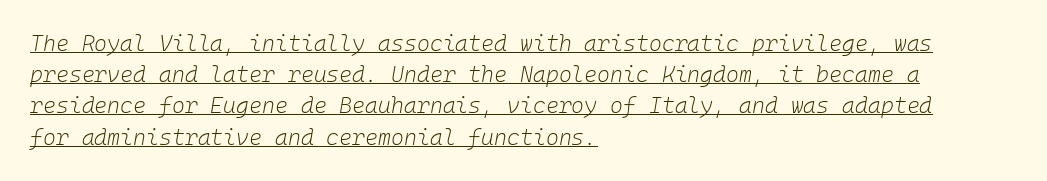
Between one letter and the next there's only the usual sliver of space. Leftover space on each line is placed entirely after the last word. The specimen includes a rule beneath the text block's lines. If you drew a line through each stem, it would be angled. The face looks like a standard text weight, possibly lighter. Honestly, the row spacing looks completely unremarkable.
